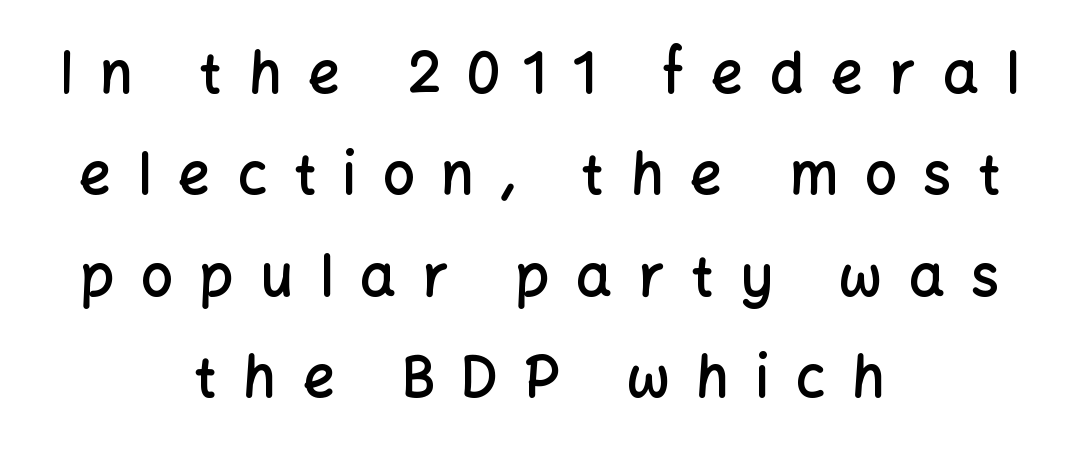
Q: Is the text bold? A: Semi-bold.
Q: Is the text italic (slanted)? A: No, it is upright.
Q: Is the typeface a serif or a sans-serif typeface? A: Sans-serif.
Q: Is the text underlined? A: No.
Q: How is the paragraph aligned? A: Centered.
Q: Is the spacing between letters normal or unusually wide? A: Unusually wide.
Q: Width (condensed, normal, or wide)? A: Normal.
Q: Stroke contrast? A: Low.
Q: x-height? A: Medium.
Q: Monospaced? A: No.
